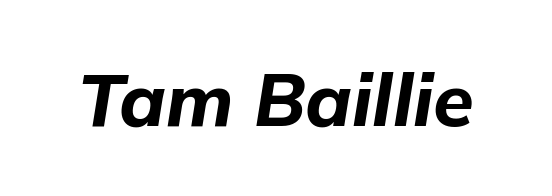
{"italic": "yes", "lean": "right", "slant_degrees": 9, "bold": "yes", "weight": "bold", "width": "normal", "stroke_contrast": "low", "x_height": "medium", "monospaced": "no", "underline": "no", "letter_spacing": "normal", "letter_spacing_em": 0.0, "glyph_px": 74}
